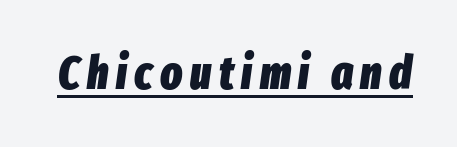
Honestly, the underline is the first thing you notice here. Do the characters align in a grid? No, the font is proportional. Emphasis-style slanted type is in use. Plenty of ink on the page — the face is bold.
